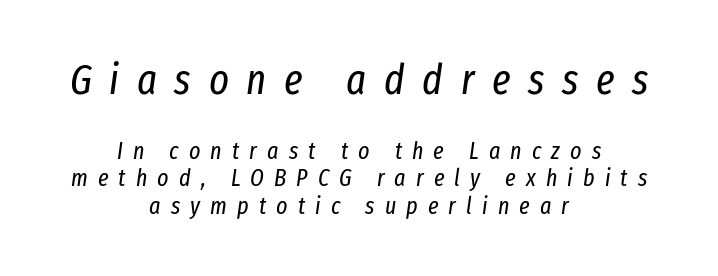
Summary of weight: not heavy and not bold. Reading down the block, each line starts at a different indent, mirrored at its end. The foot of each line stays bare and open. When letters slant like this, we call the style italic.
